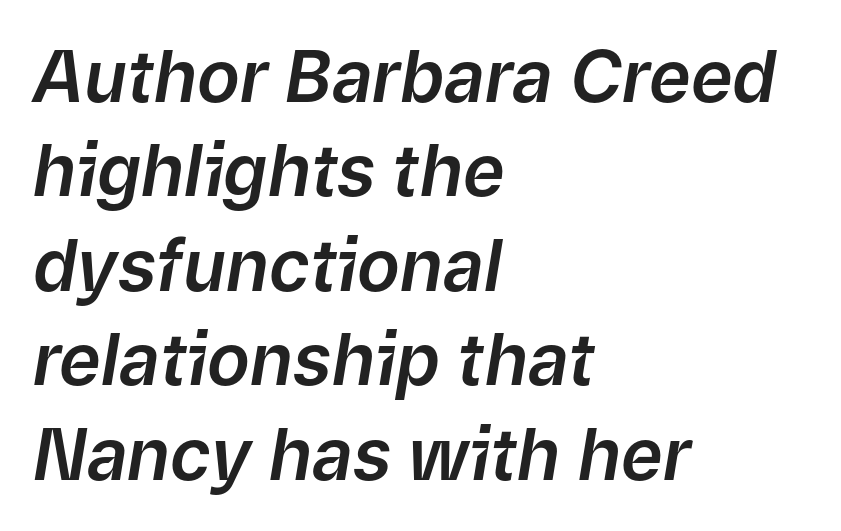
{"italic": "yes", "lean": "right", "slant_degrees": 9, "width": "normal", "stroke_contrast": "low", "x_height": "medium", "monospaced": "no", "underline": "no", "align": "left", "line_spacing": "normal", "line_spacing_ratio": 1.33, "letter_spacing": "normal", "letter_spacing_em": 0.0, "glyph_px": 71}
